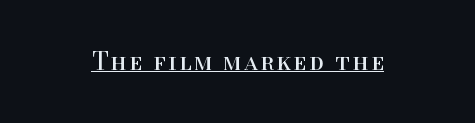
The image shows 24 px text type, upright; set underlined.
